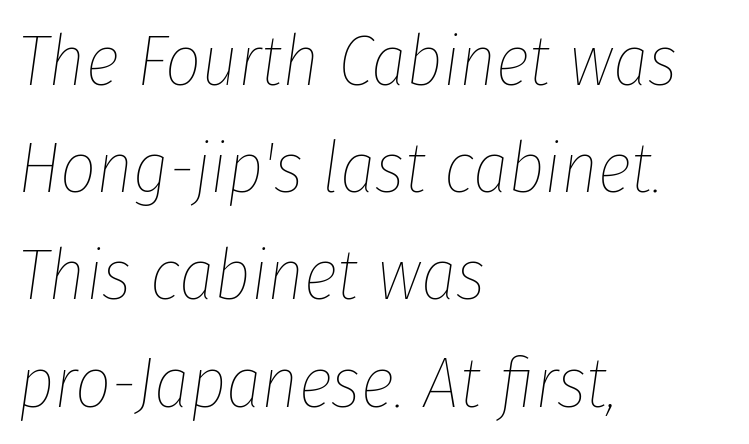
How are the letters spaced? Ordinarily, with no added tracking. On a weight scale, this lands at 450 or below. This sample has the flowing, uneven cadence of proportional lettering. The passage shown leans; its letterforms are oblique.
